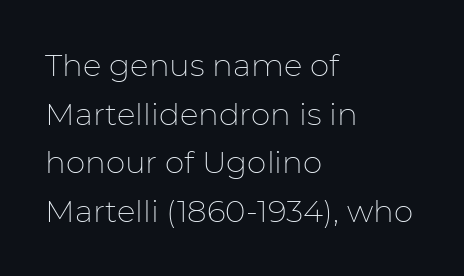
There is no visible air inserted between adjacent glyphs. This sample keeps an unexceptional amount of space between lines. Here the designer chose a conventional face with non-uniform glyph widths. This is sans-serif lettering, the kind often seen on screens and signage. Vertical strokes here are truly vertical.
